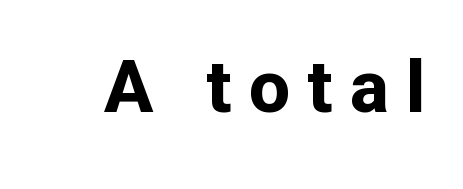
{"serif": "no", "italic": "no", "bold": "yes", "weight": "bold", "width": "normal", "stroke_contrast": "low", "x_height": "medium", "monospaced": "no", "underline": "no", "letter_spacing": "wide", "letter_spacing_em": 0.24, "glyph_px": 73}
